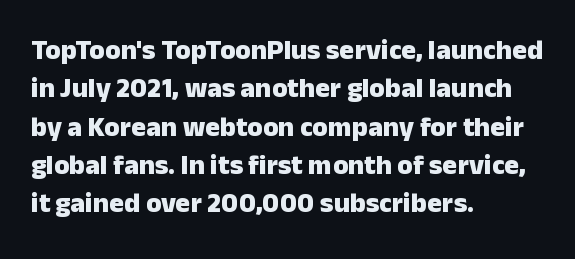
A typesetter would call this zero additional tracking. Bare-footed words on every line. The rag falls on the right side of this text block. Note: no serifs on the glyphs.
